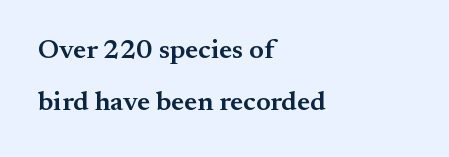
Any mark beneath the type? The region is blank. A typesetter would call this zero additional tracking. Ascenders rise straight up at ninety degrees. In terms of weight, the rendering is demibold, just under bold. Airy leading.
